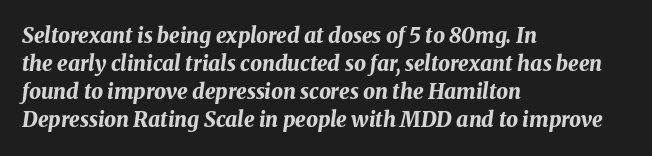
Q: Is the text bold? A: Yes.
Q: Is the text italic (slanted)? A: Yes, it leans right by about 8 degrees.
Q: Is the text underlined? A: No.
Q: How is the paragraph aligned? A: Left-aligned.
Q: Is the spacing between letters normal or unusually wide? A: Normal.
Q: Is the spacing between lines tight, normal or loose? A: Normal.
